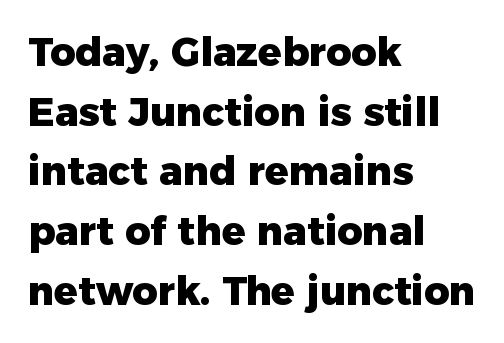
The image shows 39 px heavy sans-serif type, upright; set left-aligned, normal line spacing (1.53x), normal letter spacing, not underlined; low stroke contrast and a medium x-height.
